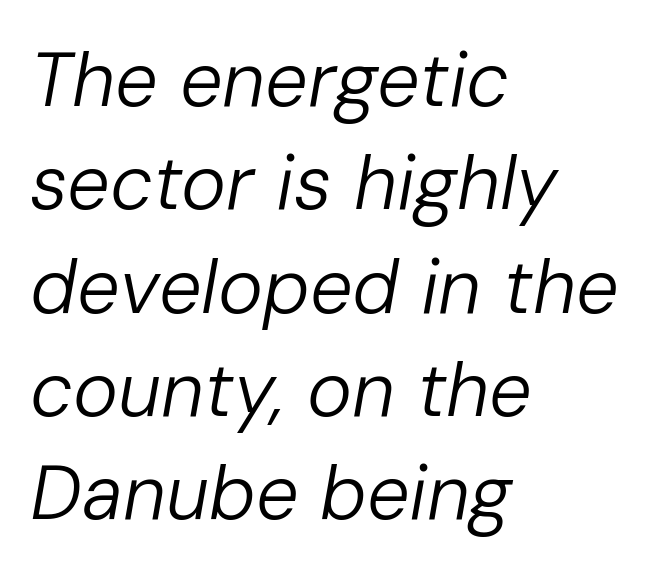
The image shows 76 px regular-weight type, italic (leaning right); set left-aligned, normal line spacing (1.36x), normal letter spacing, not underlined; low stroke contrast and a medium x-height.
